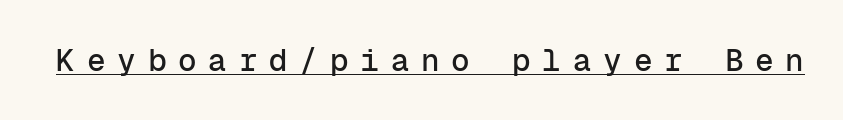
The image shows 31 px sans-serif type, upright, monospaced; set unusually wide letter spacing (+0.38 em), underlined; low stroke contrast and a medium x-height.
